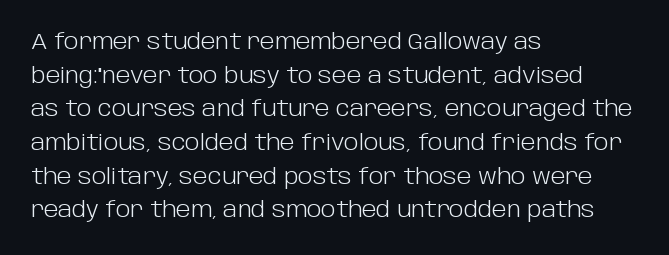
Unbolded letterforms with no extra heft. The letterforms sit shoulder to shoulder at normal distance. Line spacing here is normal. Glance below the letters and you will spot only blank space. Visually the block forms a straight wall on the left and a jagged coastline on the right.
